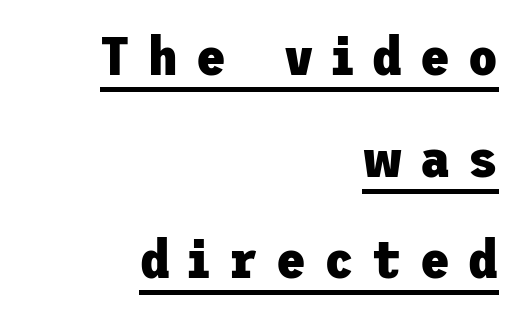
Q: Is the text bold? A: Yes.
Q: Is the text italic (slanted)? A: No, it is upright.
Q: Is the typeface a serif or a sans-serif typeface? A: Sans-serif.
Q: Is the text underlined? A: Yes.
Q: How is the paragraph aligned? A: Right-aligned.
Q: Is the spacing between letters normal or unusually wide? A: Unusually wide.
Q: Width (condensed, normal, or wide)? A: Normal.
Q: Stroke contrast? A: Low.
Q: x-height? A: Medium.
